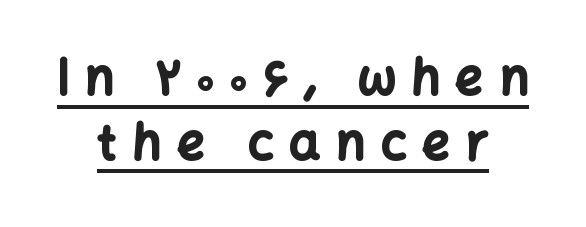
Q: Is the text bold? A: Yes.
Q: Is the text italic (slanted)? A: No, it is upright.
Q: Is the typeface a serif or a sans-serif typeface? A: Sans-serif.
Q: Is the text underlined? A: Yes.
Q: Is the spacing between letters normal or unusually wide? A: Unusually wide.
Q: Is the spacing between lines tight, normal or loose? A: Normal.
Q: Width (condensed, normal, or wide)? A: Normal.
Q: Stroke contrast? A: Low.
Q: x-height? A: Medium.
Q: Monospaced? A: No.
